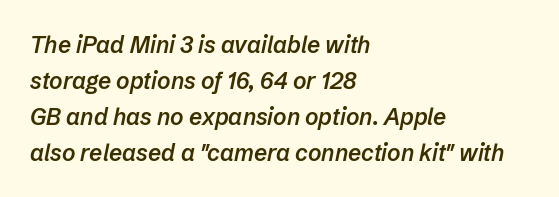
The image shows 23 px text type, italic (leaning right); set left-aligned, normal line spacing (1.56x), normal letter spacing, not underlined.
